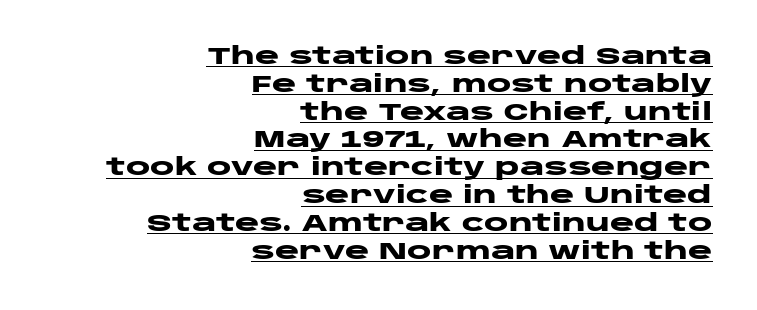
Q: Is the text bold? A: Yes.
Q: Is the text italic (slanted)? A: No, it is upright.
Q: Is the text underlined? A: Yes.
Q: How is the paragraph aligned? A: Right-aligned.
Q: Is the spacing between letters normal or unusually wide? A: Normal.
